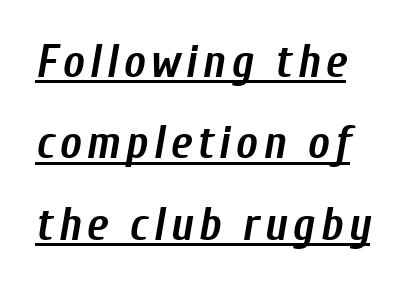
{"italic": "yes", "lean": "right", "slant_degrees": 10, "bold": "yes", "weight": "semibold", "width": "condensed", "stroke_contrast": "low", "x_height": "medium", "monospaced": "no", "underline": "yes", "line_spacing_ratio": 1.77, "glyph_px": 46}
